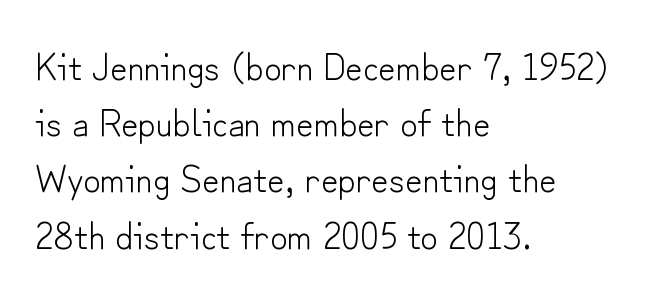
{"serif": "no", "italic": "no", "bold": "no", "weight": "light", "width": "normal", "stroke_contrast": "low", "x_height": "small", "monospaced": "no", "underline": "no", "align": "left", "line_spacing": "normal", "line_spacing_ratio": 1.48, "letter_spacing": "normal", "letter_spacing_em": 0.0, "glyph_px": 38}
